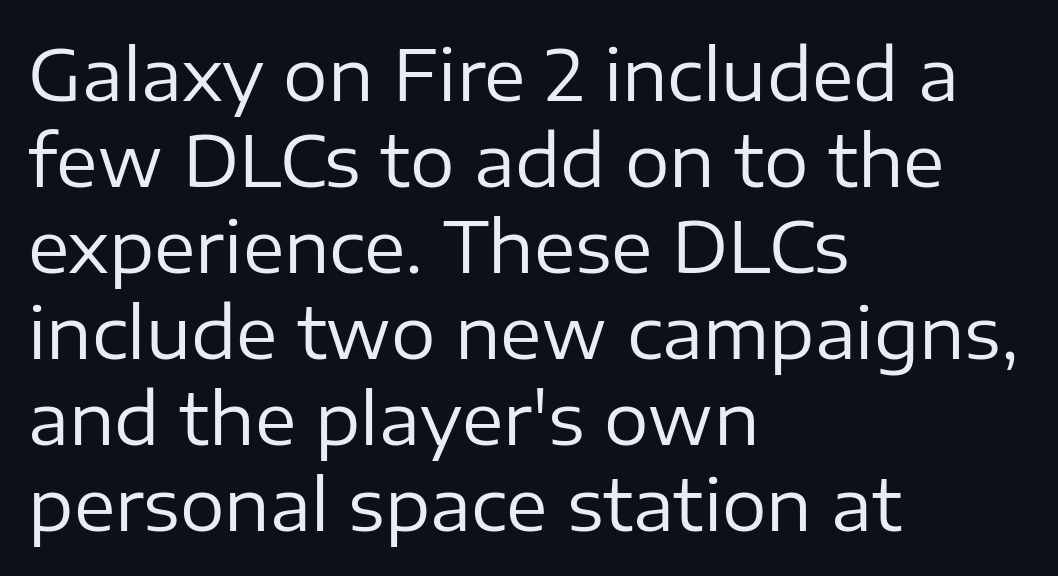
Each letter keeps its own natural width here, so spacing adapts to shape. No italicization has been applied; the sample stays upright. The glyphs in this specimen are sans serif. Unmarked baselines from the first word to the last. Visually the block forms a straight wall on the left and a jagged coastline on the right.
